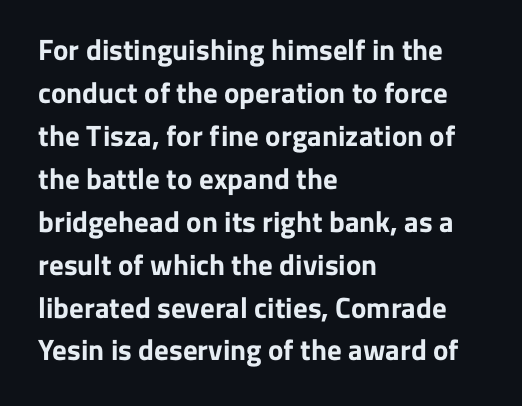
{"serif": "no", "italic": "no", "bold": "yes", "weight": "bold", "width": "normal", "stroke_contrast": "low", "x_height": "medium", "monospaced": "no", "underline": "no", "align": "left", "line_spacing": "normal", "line_spacing_ratio": 1.48, "letter_spacing": "normal", "letter_spacing_em": 0.0, "glyph_px": 29}
